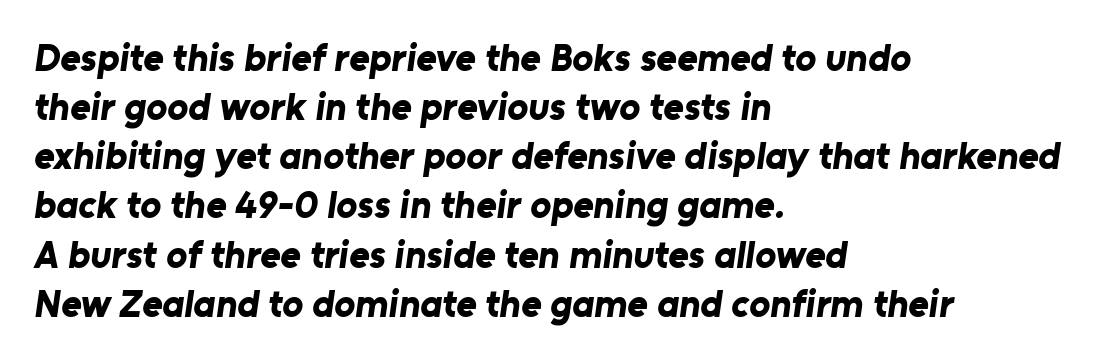
Q: Is the text bold? A: Yes.
Q: Is the typeface a serif or a sans-serif typeface? A: Sans-serif.
Q: Is the text underlined? A: No.
Q: How is the paragraph aligned? A: Left-aligned.
Q: Is the spacing between letters normal or unusually wide? A: Normal.
Q: Is the spacing between lines tight, normal or loose? A: Normal.
Q: Width (condensed, normal, or wide)? A: Normal.
Q: Stroke contrast? A: Low.
Q: x-height? A: Medium.
Q: Monospaced? A: No.
